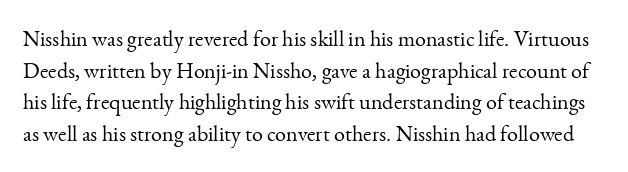
Baseline-to-baseline distance is the conventional proportion of letter height. When letters stand straight like this, we call the style roman or upright. The foot of each line stays bare and open. Is the letter spacing exaggerated? No — it looks like the ordinary default. The strokes carry an ordinary text weight at most.
